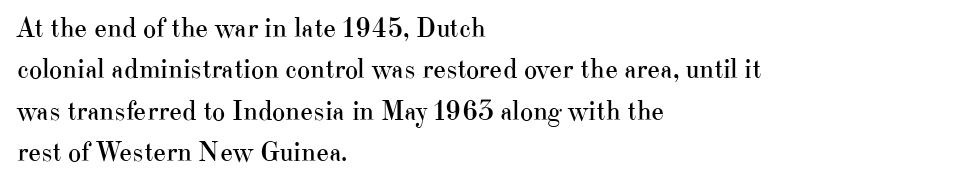
A light-to-regular cut is what we see here. Tracking here is standard; glyphs follow each other at the usual distance. The passage shown is typed in a proportional face where columns would drift. These lines are composed in type with serifs. Only glyphs here, with clear space below each row.
